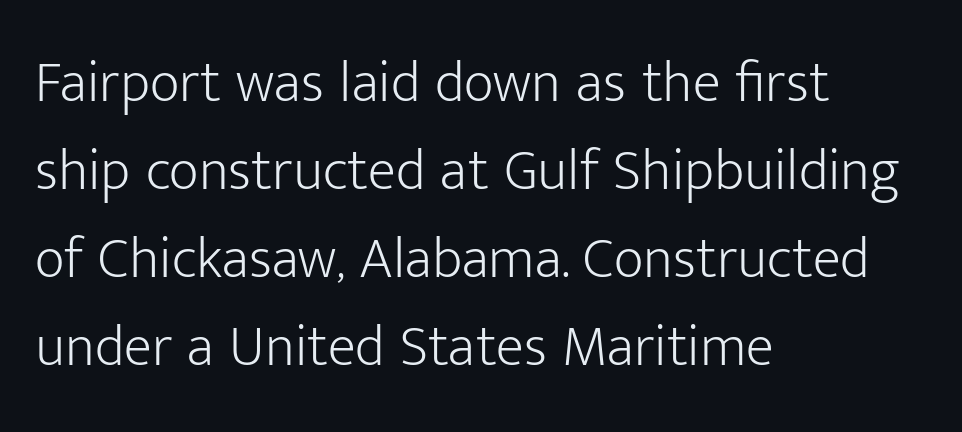
{"serif": "no", "italic": "no", "bold": "no", "weight": "light", "width": "normal", "stroke_contrast": "low", "x_height": "medium", "monospaced": "no", "underline": "no", "align": "left", "line_spacing": "normal", "line_spacing_ratio": 1.52, "letter_spacing": "normal", "letter_spacing_em": 0.0, "glyph_px": 58}
